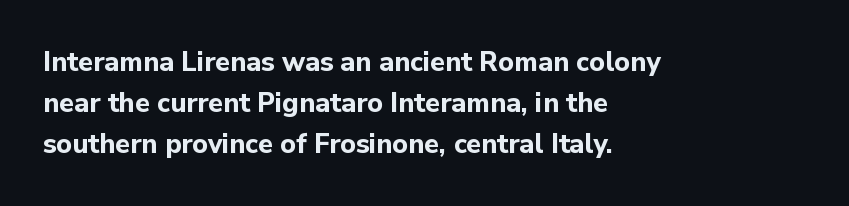
The image shows 27 px bold type, upright; set left-aligned, normal line spacing (1.51x), normal letter spacing, not underlined.
